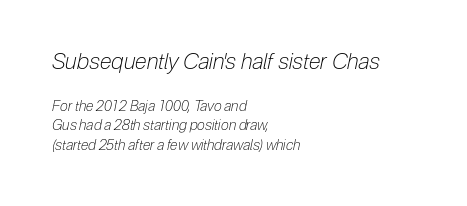
{"italic": "yes", "lean": "right", "slant_degrees": 12, "bold": "no", "underline": "no", "align": "left", "line_spacing": "normal", "line_spacing_ratio": 1.38, "letter_spacing": "normal", "letter_spacing_em": 0.0, "larger_block": "first", "size_ratio": 1.57, "glyph_px": 22}
